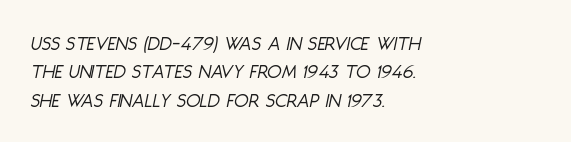
The image shows 21 px text type, italic (leaning right); set left-aligned, normal line spacing (1.35x), normal letter spacing, not underlined.
